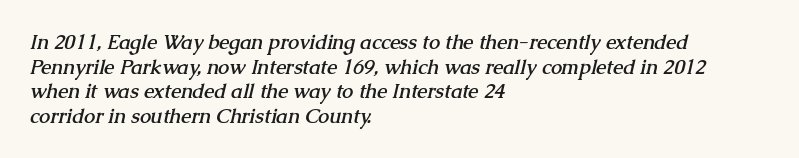
Q: Is the text bold? A: Yes.
Q: Is the text underlined? A: No.
Q: How is the paragraph aligned? A: Left-aligned.
Q: Is the spacing between letters normal or unusually wide? A: Normal.
